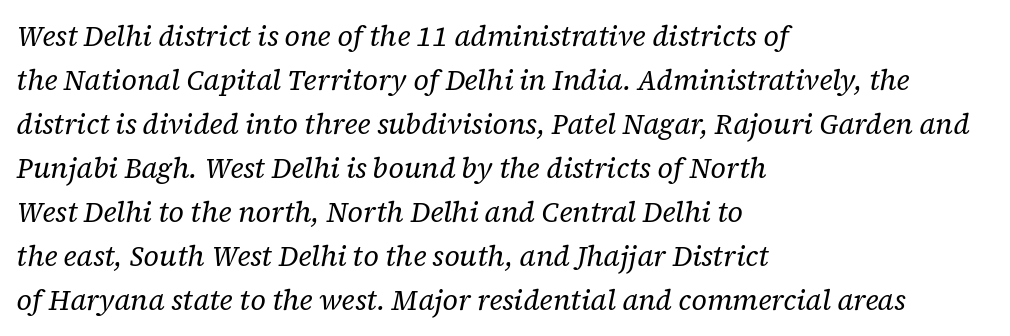
{"serif": "yes", "italic": "yes", "lean": "right", "slant_degrees": 12, "bold": "no", "weight": "regular", "width": "normal", "stroke_contrast": "low", "x_height": "medium", "monospaced": "no", "underline": "no", "align": "left", "line_spacing": "normal", "line_spacing_ratio": 1.57, "letter_spacing": "normal", "letter_spacing_em": 0.0, "glyph_px": 28}
